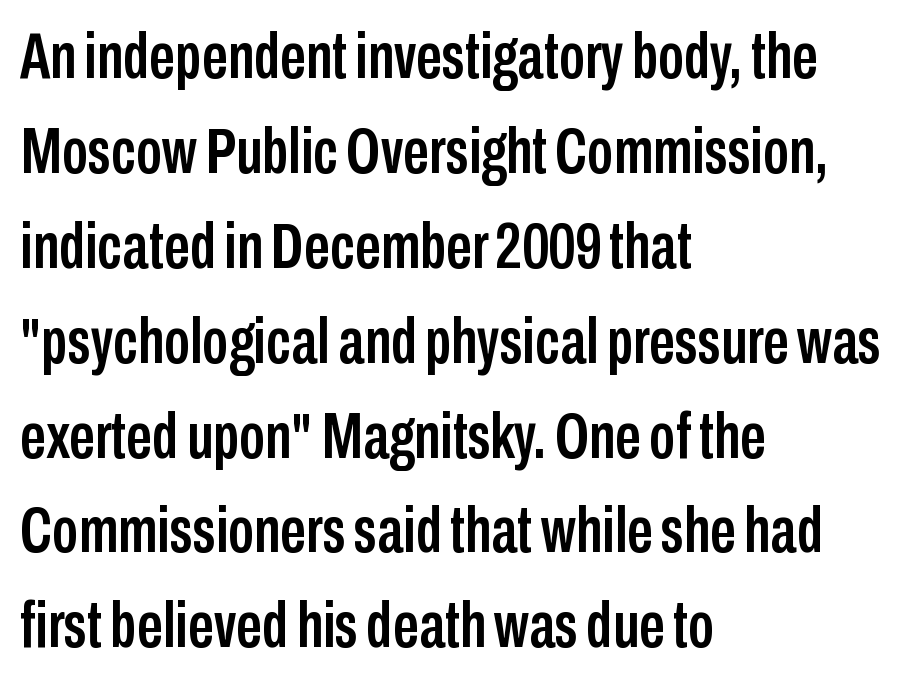
The image shows 65 px condensed sans-serif type, upright; set left-aligned, normal line spacing (1.46x), normal letter spacing, not underlined; low stroke contrast and a medium x-height.
